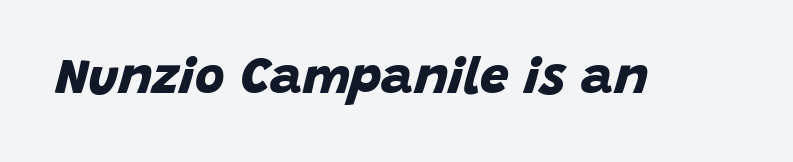
Q: Is the text bold? A: Yes.
Q: Is the typeface a serif or a sans-serif typeface? A: Sans-serif.
Q: Is the text underlined? A: No.
Q: Is the spacing between letters normal or unusually wide? A: Normal.
Q: Width (condensed, normal, or wide)? A: Normal.
Q: Stroke contrast? A: Low.
Q: x-height? A: Large.
Q: Monospaced? A: No.
